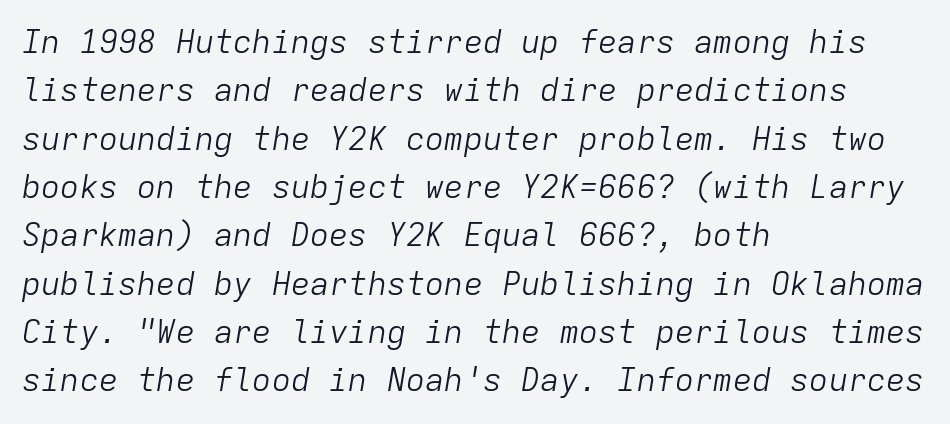
The image shows 32 px light type, italic (leaning right), monospaced; set left-aligned, normal line spacing (1.51x), normal letter spacing, not underlined; low stroke contrast and a medium x-height.
